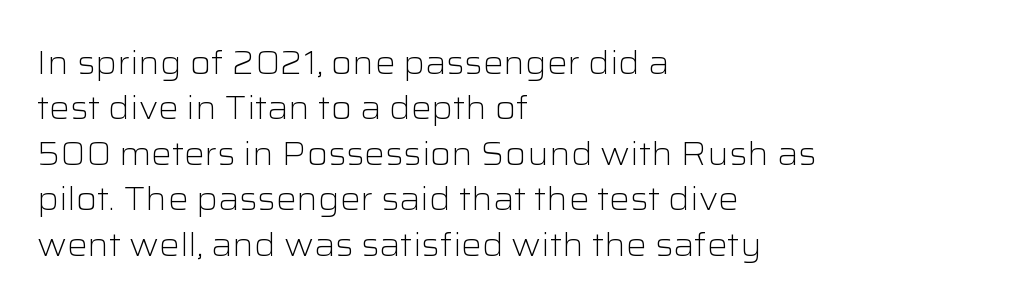
Q: Is the text bold? A: No.
Q: Is the text italic (slanted)? A: No, it is upright.
Q: Is the typeface a serif or a sans-serif typeface? A: Sans-serif.
Q: Is the text underlined? A: No.
Q: How is the paragraph aligned? A: Left-aligned.
Q: Is the spacing between letters normal or unusually wide? A: Normal.
Q: Is the spacing between lines tight, normal or loose? A: Normal.
Q: Width (condensed, normal, or wide)? A: Wide.
Q: Stroke contrast? A: Low.
Q: x-height? A: Medium.
Q: Monospaced? A: No.
